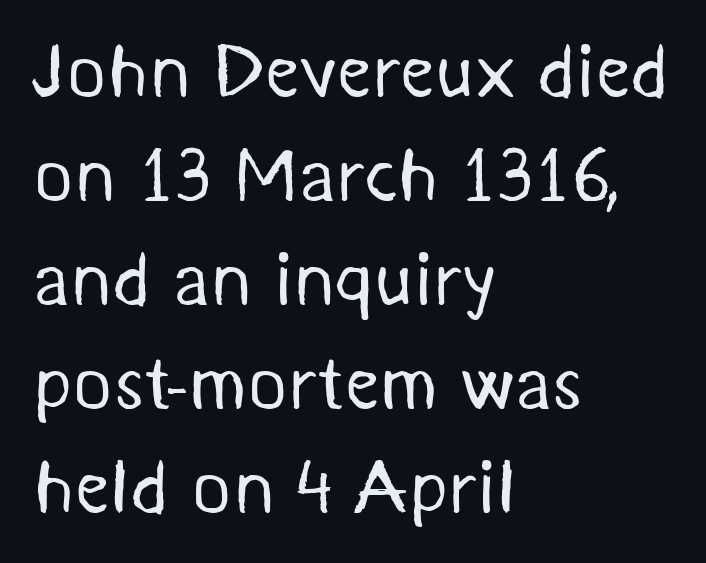
Q: Is the text bold? A: No.
Q: Is the typeface a serif or a sans-serif typeface? A: Sans-serif.
Q: Is the text underlined? A: No.
Q: How is the paragraph aligned? A: Left-aligned.
Q: Is the spacing between letters normal or unusually wide? A: Normal.
Q: Is the spacing between lines tight, normal or loose? A: Normal.
Q: Width (condensed, normal, or wide)? A: Normal.
Q: Stroke contrast? A: Medium.
Q: x-height? A: Medium.
Q: Monospaced? A: No.
